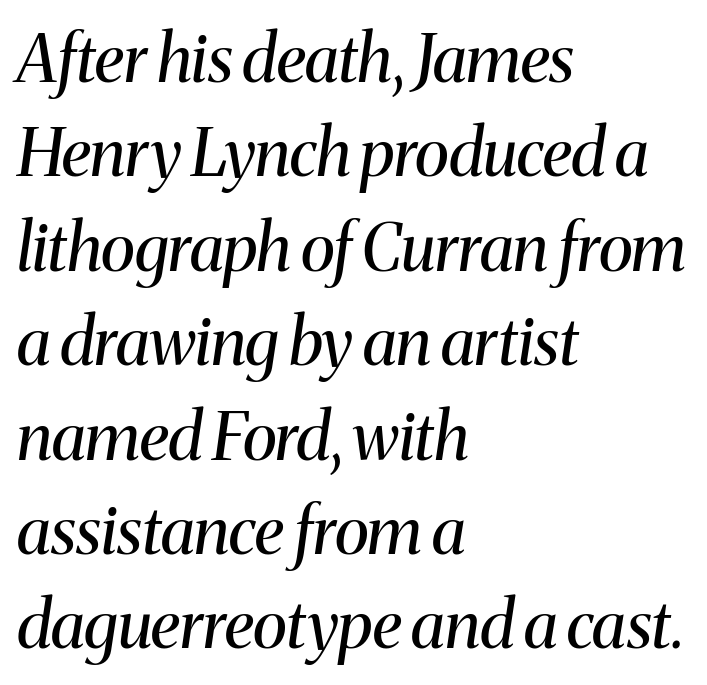
{"serif": "yes", "italic": "yes", "lean": "right", "slant_degrees": 8, "bold": "no", "weight": "regular", "width": "normal", "stroke_contrast": "medium", "x_height": "medium", "monospaced": "no", "underline": "no", "align": "left", "line_spacing": "normal", "line_spacing_ratio": 1.43, "letter_spacing": "normal", "letter_spacing_em": 0.0, "glyph_px": 66}
